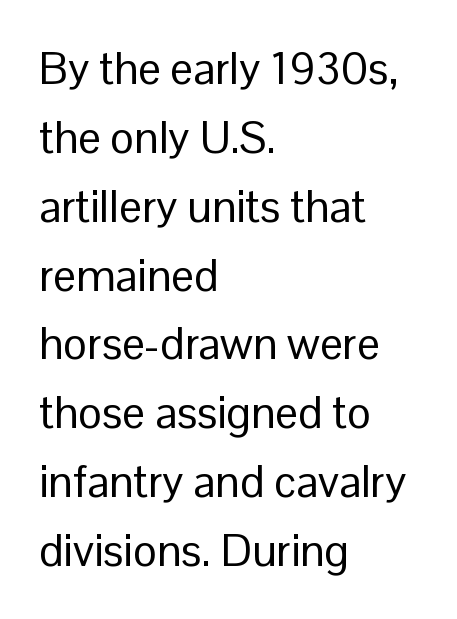
Q: Is the text bold? A: No.
Q: Is the text italic (slanted)? A: No, it is upright.
Q: Is the typeface a serif or a sans-serif typeface? A: Sans-serif.
Q: Is the text underlined? A: No.
Q: How is the paragraph aligned? A: Left-aligned.
Q: Is the spacing between letters normal or unusually wide? A: Normal.
Q: Is the spacing between lines tight, normal or loose? A: Normal.
Q: Width (condensed, normal, or wide)? A: Normal.
Q: Stroke contrast? A: Low.
Q: x-height? A: Medium.
Q: Monospaced? A: No.
